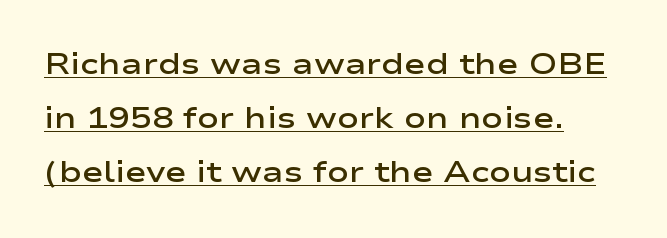
Q: Is the text bold? A: Semi-bold.
Q: Is the text italic (slanted)? A: No, it is upright.
Q: Is the typeface a serif or a sans-serif typeface? A: Sans-serif.
Q: Is the text underlined? A: Yes.
Q: How is the paragraph aligned? A: Left-aligned.
Q: Is the spacing between letters normal or unusually wide? A: Normal.
Q: Width (condensed, normal, or wide)? A: Wide.
Q: Stroke contrast? A: Low.
Q: x-height? A: Medium.
Q: Monospaced? A: No.
